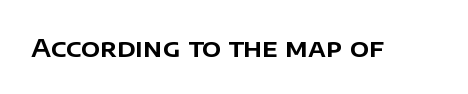
Q: Is the text italic (slanted)? A: No, it is upright.
Q: Is the text underlined? A: No.
Q: Is the spacing between letters normal or unusually wide? A: Normal.
